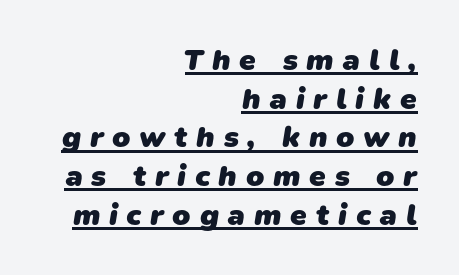
Q: Is the text bold? A: Yes.
Q: Is the typeface a serif or a sans-serif typeface? A: Sans-serif.
Q: Is the text underlined? A: Yes.
Q: How is the paragraph aligned? A: Right-aligned.
Q: Is the spacing between letters normal or unusually wide? A: Unusually wide.
Q: Is the spacing between lines tight, normal or loose? A: Normal.
Q: Width (condensed, normal, or wide)? A: Normal.
Q: Stroke contrast? A: Low.
Q: x-height? A: Medium.
Q: Monospaced? A: No.
